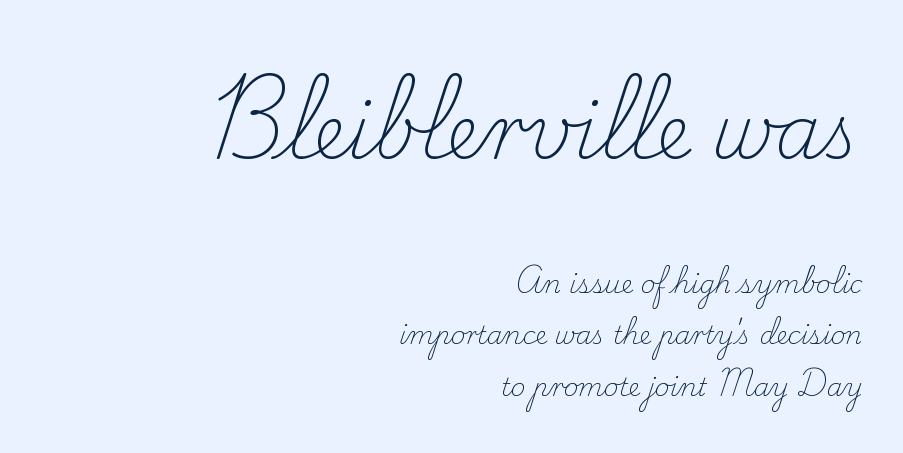
Yep, those are serifs on the letters. Default kerning and tracking; the words read as compact shapes. These lines are set flush right with a ragged left edge.
